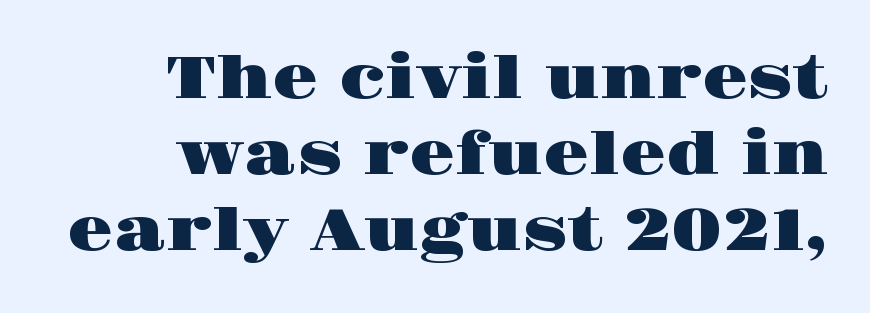
The image shows 59 px wide serif type, upright; set right-aligned, normal line spacing (1.29x), normal letter spacing, not underlined; high stroke contrast and a large x-height.
